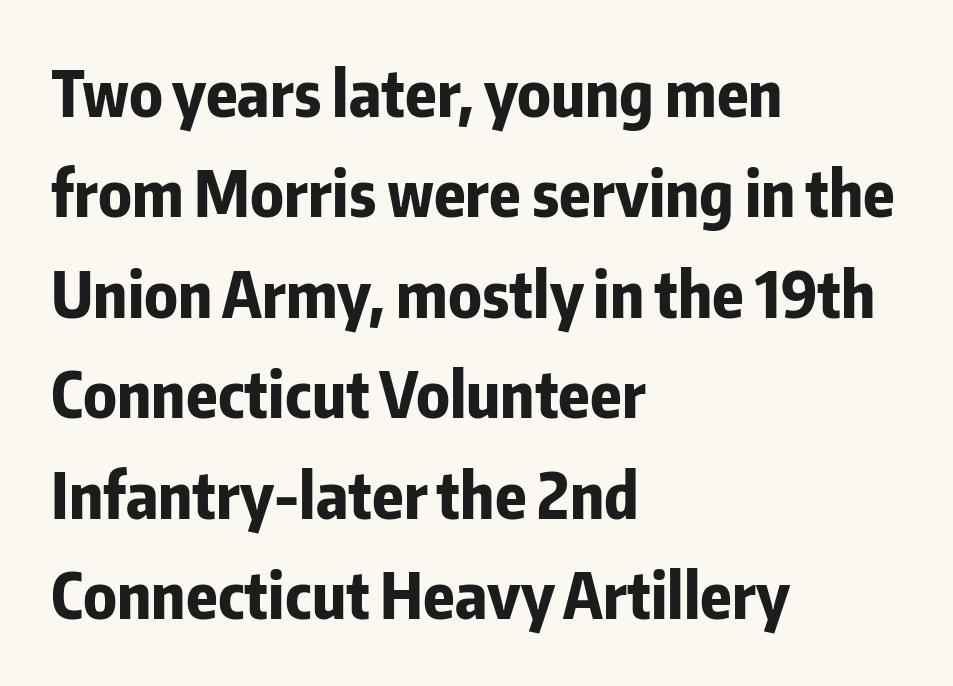
Q: Is the text bold? A: Yes.
Q: Is the text italic (slanted)? A: No, it is upright.
Q: Is the typeface a serif or a sans-serif typeface? A: Sans-serif.
Q: Is the text underlined? A: No.
Q: How is the paragraph aligned? A: Left-aligned.
Q: Is the spacing between letters normal or unusually wide? A: Normal.
Q: Is the spacing between lines tight, normal or loose? A: Normal.
Q: Width (condensed, normal, or wide)? A: Condensed.
Q: Stroke contrast? A: Low.
Q: x-height? A: Medium.
Q: Monospaced? A: No.
